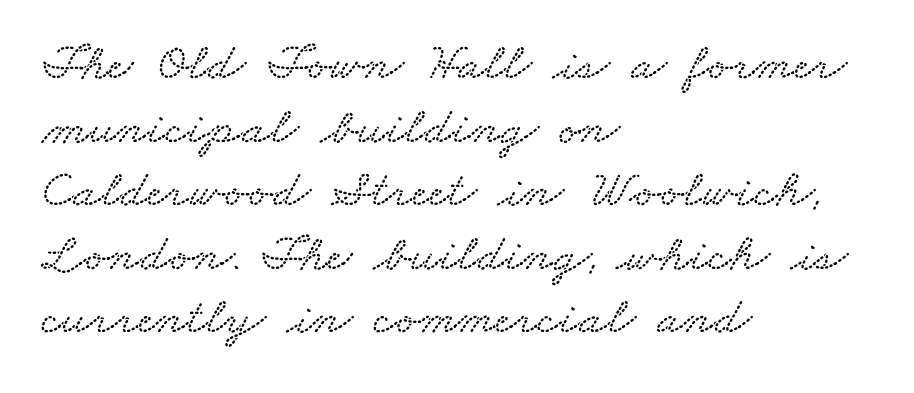
{"width": "wide", "stroke_contrast": "low", "x_height": "small", "monospaced": "no", "underline": "no", "align": "left", "line_spacing_ratio": 1.2, "letter_spacing": "normal", "letter_spacing_em": 0.0, "glyph_px": 53}
